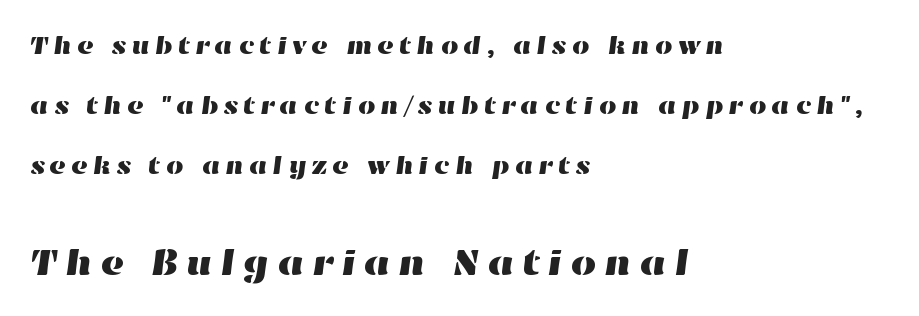
The image shows 37 px wide type; set left-aligned, loose line spacing (2.41x), not underlined; the second (bottom) block is 1.48x larger; high stroke contrast and a medium x-height.
